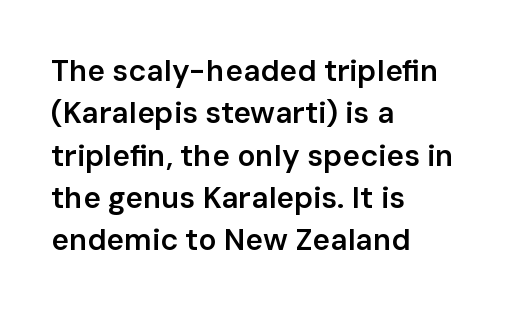
Q: Is the text bold? A: Semi-bold.
Q: Is the text italic (slanted)? A: No, it is upright.
Q: Is the typeface a serif or a sans-serif typeface? A: Sans-serif.
Q: Is the text underlined? A: No.
Q: How is the paragraph aligned? A: Left-aligned.
Q: Is the spacing between letters normal or unusually wide? A: Normal.
Q: Is the spacing between lines tight, normal or loose? A: Normal.
Q: Width (condensed, normal, or wide)? A: Normal.
Q: Stroke contrast? A: Low.
Q: x-height? A: Medium.
Q: Monospaced? A: No.
